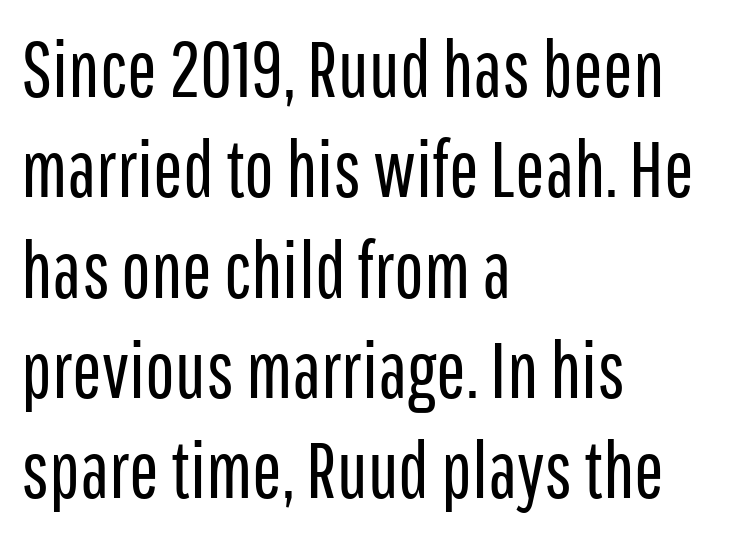
Q: Is the text bold? A: No.
Q: Is the text italic (slanted)? A: No, it is upright.
Q: Is the typeface a serif or a sans-serif typeface? A: Sans-serif.
Q: Is the text underlined? A: No.
Q: How is the paragraph aligned? A: Left-aligned.
Q: Is the spacing between letters normal or unusually wide? A: Normal.
Q: Is the spacing between lines tight, normal or loose? A: Normal.
Q: Width (condensed, normal, or wide)? A: Condensed.
Q: Stroke contrast? A: Low.
Q: x-height? A: Medium.
Q: Monospaced? A: No.
